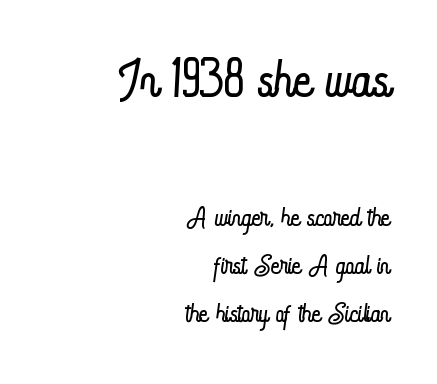
Q: Is the text bold? A: No.
Q: Is the text underlined? A: No.
Q: How is the paragraph aligned? A: Right-aligned.
Q: Is the spacing between letters normal or unusually wide? A: Normal.
Q: Is the spacing between lines tight, normal or loose? A: Normal.
Q: Which block of text is set in a larger size, the first (top) or the second (bottom)? A: The first (top) one.
Q: Width (condensed, normal, or wide)? A: Condensed.
Q: Stroke contrast? A: Low.
Q: x-height? A: Small.
Q: Monospaced? A: No.
